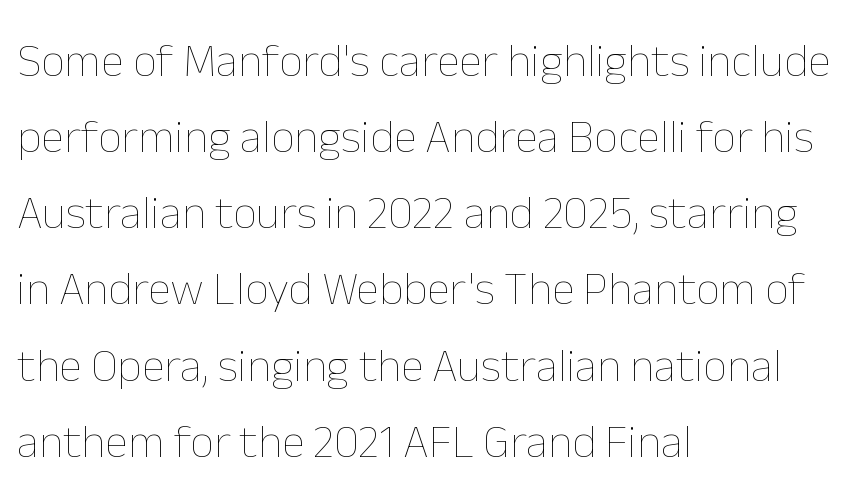
Regular leading. Characters follow at the spacing the type designer built in. Stroke mass is kept to a normal reading level or below. The lettering holds an erect, upright posture throughout. This sample is left-justified, so line endings fall wherever the words run out. Beneath every word, the page is bare.
